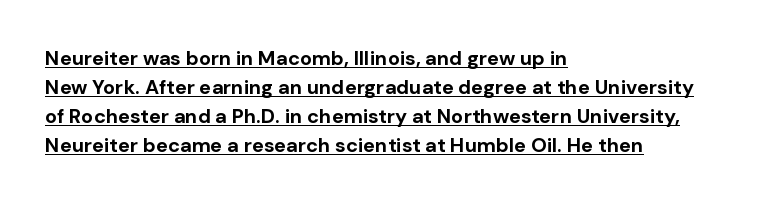
{"italic": "no", "bold": "yes", "underline": "yes", "align": "left", "line_spacing": "normal", "line_spacing_ratio": 1.45, "letter_spacing": "normal", "letter_spacing_em": 0.0, "glyph_px": 20}
